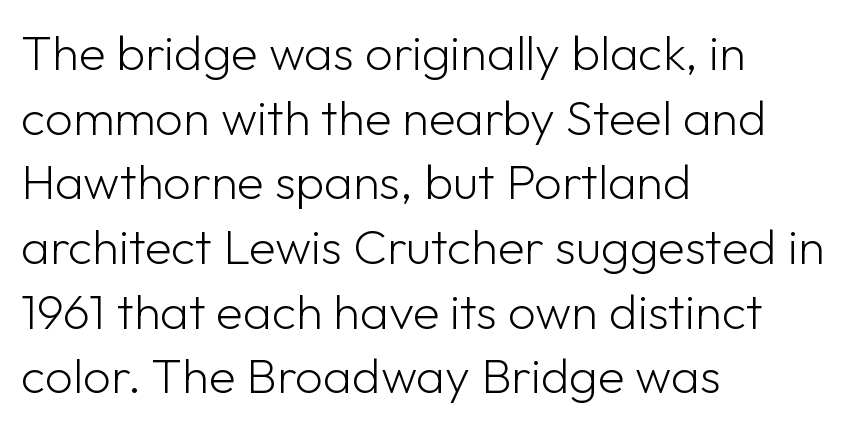
{"serif": "no", "italic": "no", "bold": "no", "weight": "light", "width": "normal", "stroke_contrast": "low", "x_height": "medium", "monospaced": "no", "underline": "no", "align": "left", "line_spacing": "normal", "line_spacing_ratio": 1.32, "letter_spacing": "normal", "letter_spacing_em": 0.0, "glyph_px": 49}
